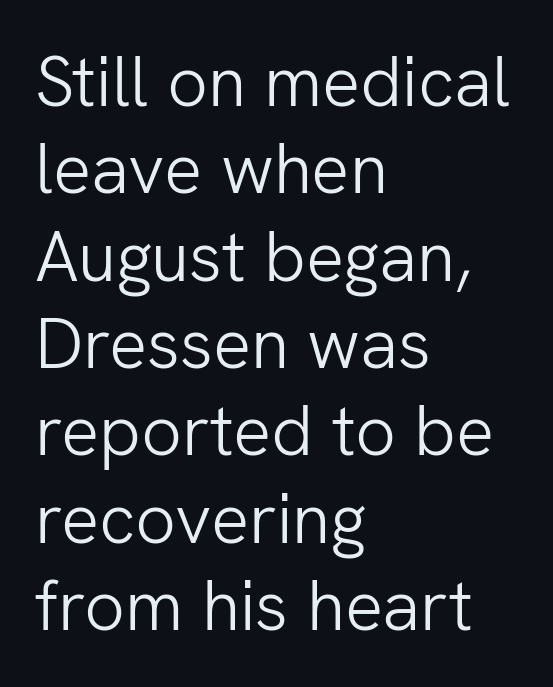
Q: Is the text bold? A: No.
Q: Is the text italic (slanted)? A: No, it is upright.
Q: Is the typeface a serif or a sans-serif typeface? A: Sans-serif.
Q: Is the text underlined? A: No.
Q: How is the paragraph aligned? A: Left-aligned.
Q: Is the spacing between letters normal or unusually wide? A: Normal.
Q: Width (condensed, normal, or wide)? A: Normal.
Q: Stroke contrast? A: Low.
Q: x-height? A: Medium.
Q: Monospaced? A: No.
